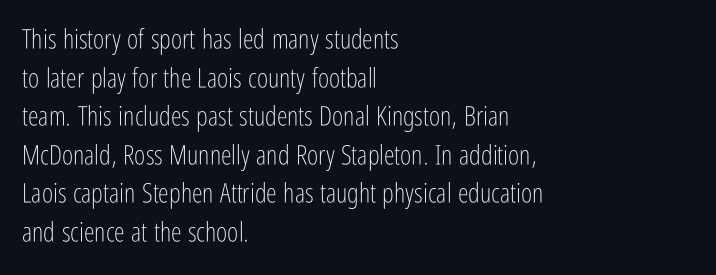
{"italic": "no", "bold": "no", "underline": "no", "align": "left", "line_spacing": "normal", "line_spacing_ratio": 1.43, "letter_spacing": "normal", "letter_spacing_em": 0.0, "glyph_px": 27}
